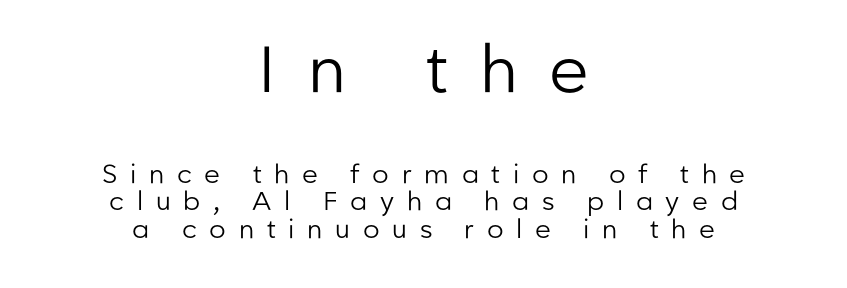
Q: Is the text bold? A: No.
Q: Is the text italic (slanted)? A: No, it is upright.
Q: Is the typeface a serif or a sans-serif typeface? A: Sans-serif.
Q: Is the text underlined? A: No.
Q: How is the paragraph aligned? A: Centered.
Q: Is the spacing between letters normal or unusually wide? A: Unusually wide.
Q: Is the spacing between lines tight, normal or loose? A: Tight.
Q: Which block of text is set in a larger size, the first (top) or the second (bottom)? A: The first (top) one.
Q: Width (condensed, normal, or wide)? A: Normal.
Q: Stroke contrast? A: Low.
Q: x-height? A: Medium.
Q: Monospaced? A: No.
